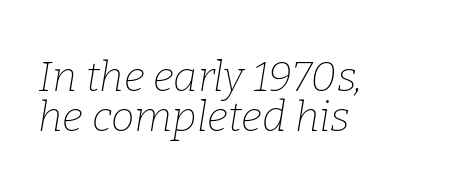
The image shows 42 px thin serif type, italic (leaning right); set left-aligned, tight line spacing (0.96x), normal letter spacing, not underlined; low stroke contrast and a medium x-height.
